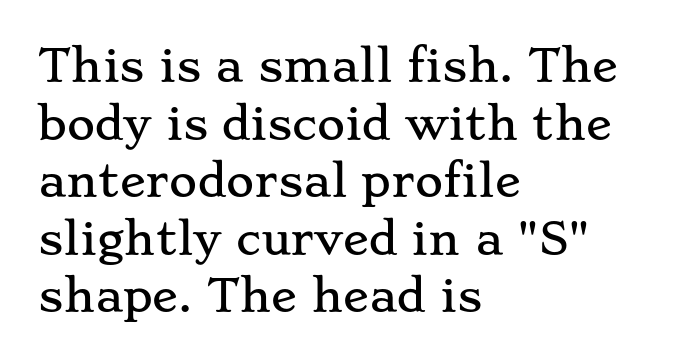
A typesetter would call this proportional, since set widths differ per character. The typography opts for an upright posture over an oblique one. Whoever set this chose a conventional vertical rhythm. The words here are not underlined. Honestly, the letter spacing is just normal — you wouldn't notice it. This is serif lettering, the kind often seen in printed books.
